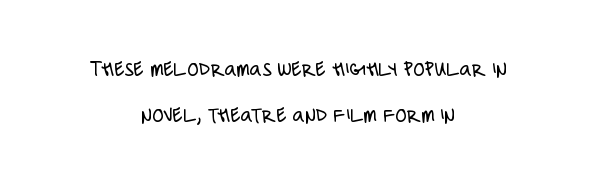
{"italic": "no", "bold": "no", "underline": "no", "align": "center", "line_spacing": "loose", "line_spacing_ratio": 2.02, "letter_spacing": "normal", "letter_spacing_em": 0.0, "glyph_px": 23}
